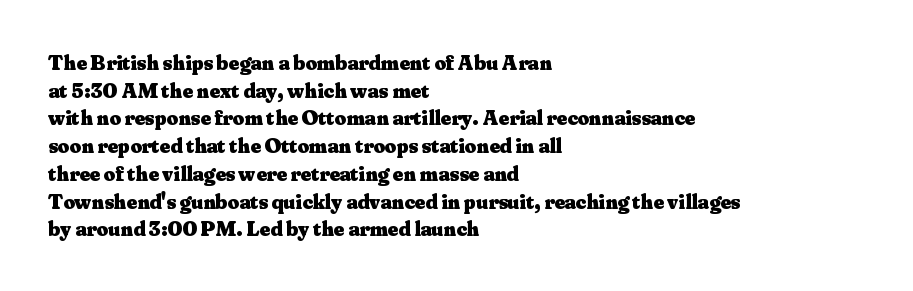
{"italic": "no", "bold": "yes", "underline": "no", "align": "left", "line_spacing": "normal", "line_spacing_ratio": 1.26, "letter_spacing": "normal", "letter_spacing_em": 0.0, "glyph_px": 22}
